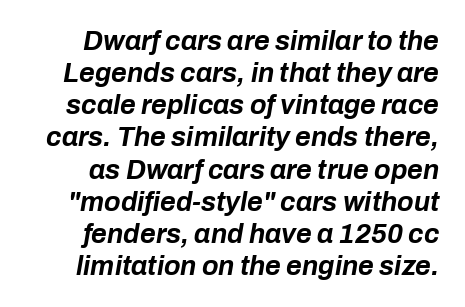
Q: Is the text bold? A: Yes.
Q: Is the text italic (slanted)? A: Yes, it leans right by about 10 degrees.
Q: Is the text underlined? A: No.
Q: Is the spacing between letters normal or unusually wide? A: Normal.
